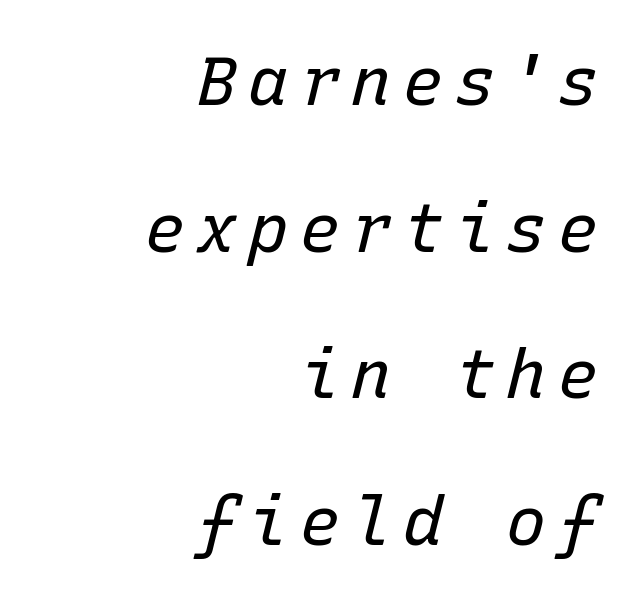
The image shows 67 px regular-weight type, italic (leaning right), monospaced; set right-aligned, loose line spacing (2.19x), not underlined; low stroke contrast and a medium x-height.
